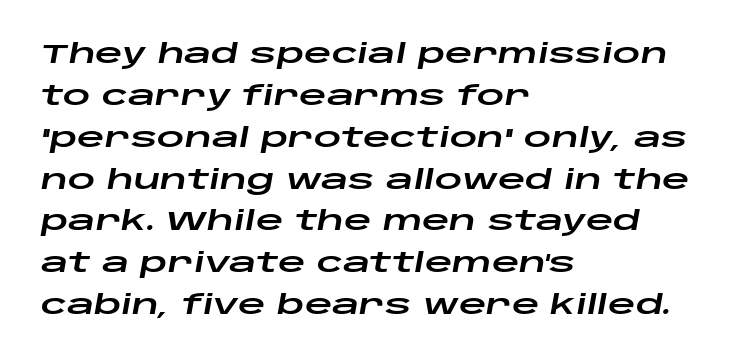
{"italic": "yes", "lean": "right", "slant_degrees": 10, "underline": "no", "align": "left", "line_spacing": "normal", "line_spacing_ratio": 1.55, "letter_spacing": "normal", "letter_spacing_em": 0.0, "glyph_px": 27}
